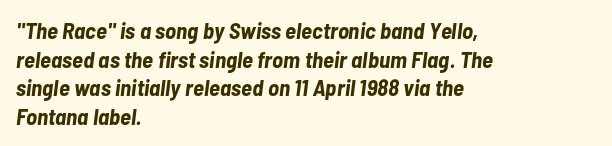
The image shows 23 px bold type, italic (leaning right); set left-aligned, line spacing 1.24x, normal letter spacing, not underlined.
